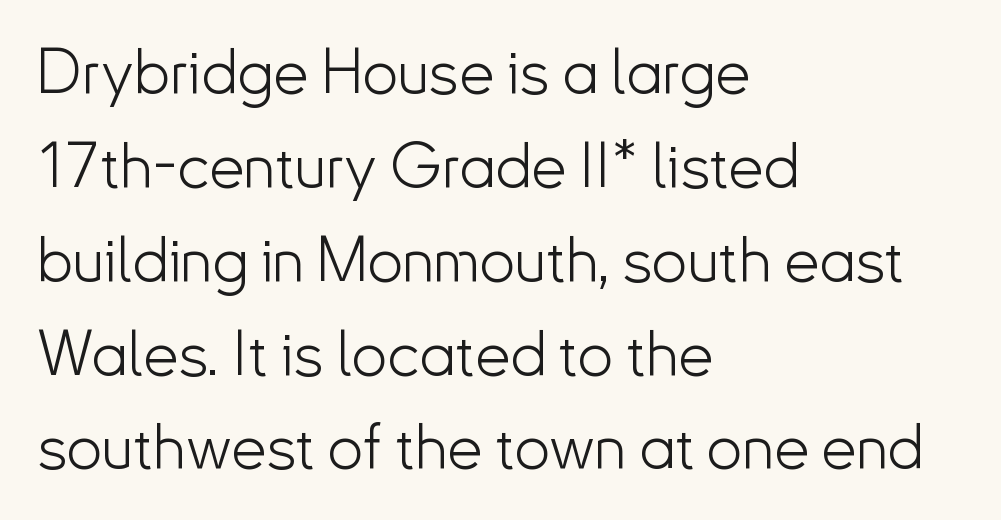
Q: Is the text bold? A: No.
Q: Is the text italic (slanted)? A: No, it is upright.
Q: Is the typeface a serif or a sans-serif typeface? A: Sans-serif.
Q: Is the text underlined? A: No.
Q: How is the paragraph aligned? A: Left-aligned.
Q: Is the spacing between letters normal or unusually wide? A: Normal.
Q: Is the spacing between lines tight, normal or loose? A: Normal.
Q: Width (condensed, normal, or wide)? A: Normal.
Q: Stroke contrast? A: Low.
Q: x-height? A: Small.
Q: Monospaced? A: No.
